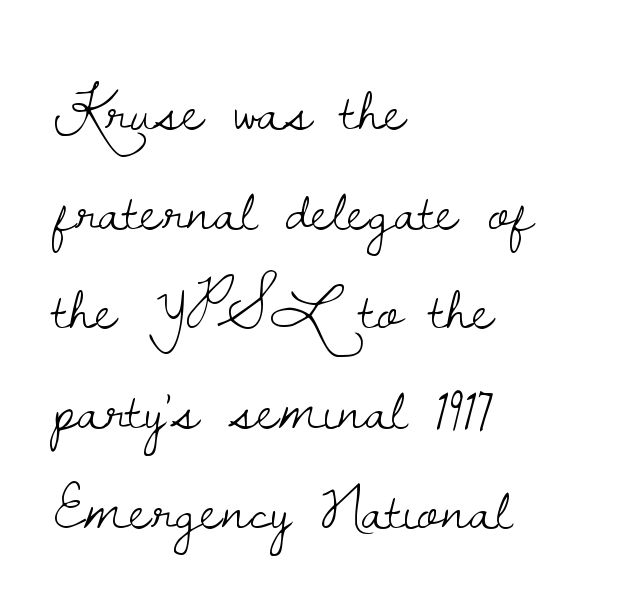
The image shows 66 px light serif type; set left-aligned, normal line spacing (1.51x), normal letter spacing, not underlined; low stroke contrast and a small x-height.
